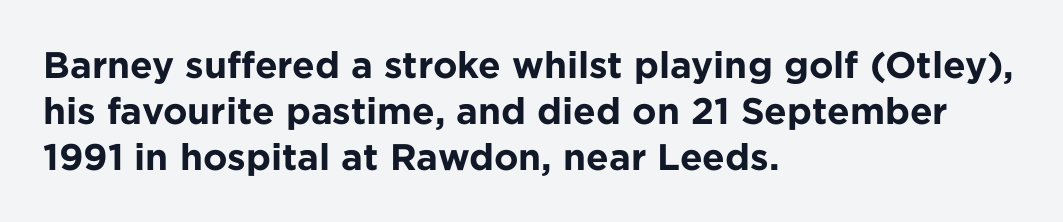
The image shows 37 px bold sans-serif type, upright; set left-aligned, normal line spacing (1.25x), normal letter spacing, not underlined; low stroke contrast and a medium x-height.
